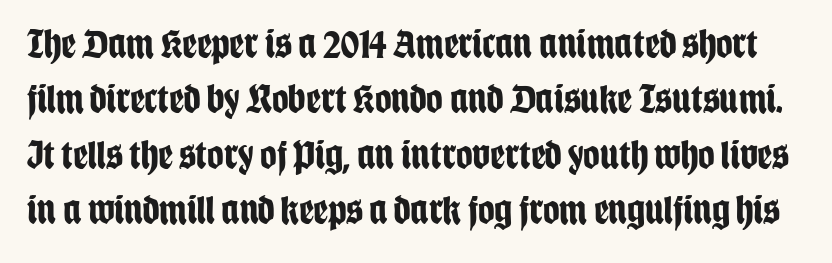
{"serif": "no", "italic": "no", "bold": "yes", "weight": "bold", "width": "condensed", "stroke_contrast": "low", "x_height": "large", "monospaced": "no", "underline": "no", "line_spacing": "normal", "line_spacing_ratio": 1.35, "letter_spacing": "normal", "letter_spacing_em": 0.0, "glyph_px": 41}
